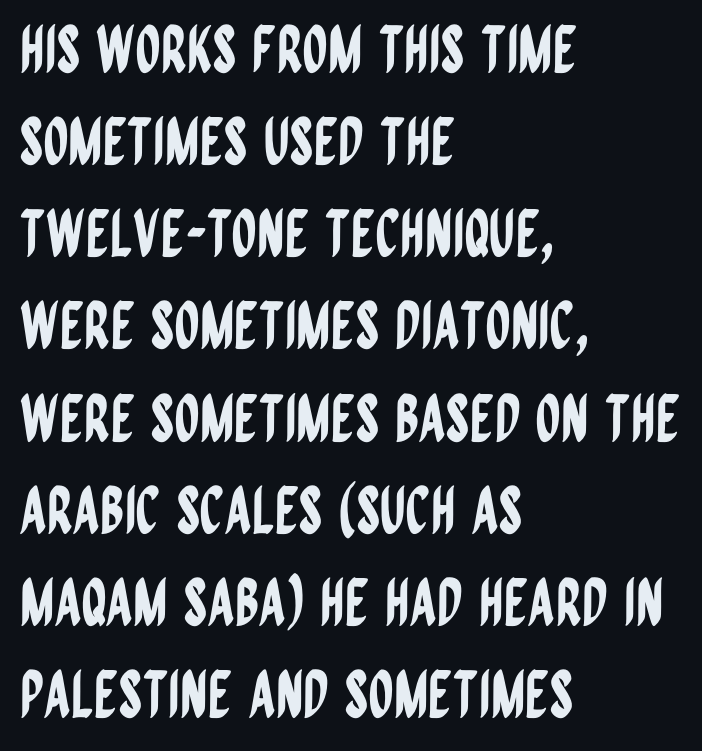
Q: Is the text italic (slanted)? A: No, it is upright.
Q: Is the typeface a serif or a sans-serif typeface? A: Sans-serif.
Q: Is the text underlined? A: No.
Q: How is the paragraph aligned? A: Left-aligned.
Q: Is the spacing between letters normal or unusually wide? A: Normal.
Q: Is the spacing between lines tight, normal or loose? A: Normal.
Q: Width (condensed, normal, or wide)? A: Condensed.
Q: Stroke contrast? A: Low.
Q: x-height? A: Large.
Q: Monospaced? A: No.
